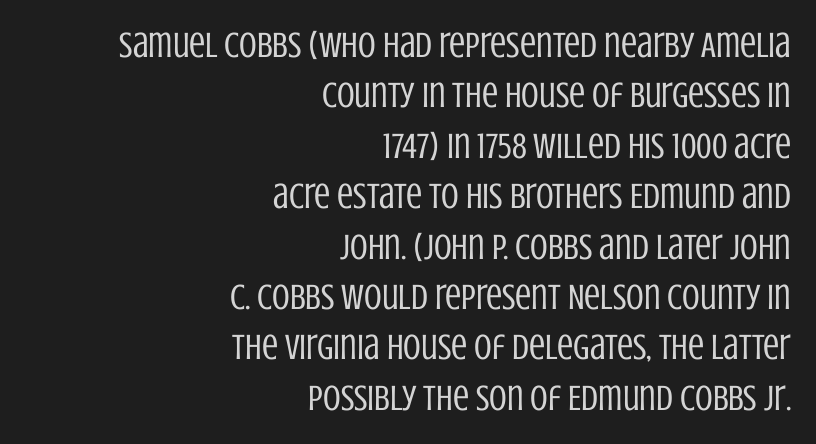
Q: Is the text bold? A: No.
Q: Is the text italic (slanted)? A: No, it is upright.
Q: Is the typeface a serif or a sans-serif typeface? A: Sans-serif.
Q: Is the text underlined? A: No.
Q: How is the paragraph aligned? A: Right-aligned.
Q: Is the spacing between letters normal or unusually wide? A: Normal.
Q: Is the spacing between lines tight, normal or loose? A: Normal.
Q: Width (condensed, normal, or wide)? A: Condensed.
Q: Stroke contrast? A: Low.
Q: x-height? A: Large.
Q: Monospaced? A: No.
